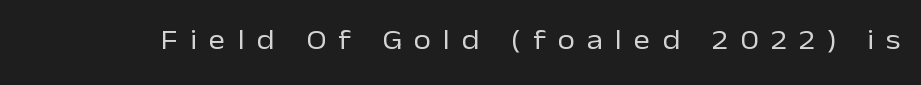
The image shows 28 px regular-weight sans-serif type, upright; set unusually wide letter spacing (+0.44 em), not underlined; low stroke contrast and a medium x-height.
